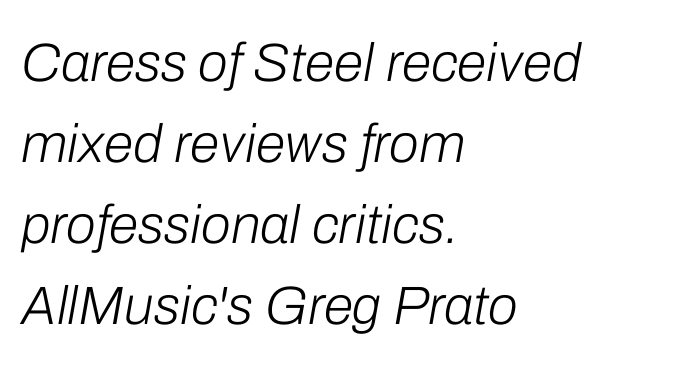
Think of a printed novel: that variable character pitch is what you see here. The typesetter chose a ragged-right arrangement here. A typesetter would call this leading conventional body-copy spacing. No extra ink here — the face is not bold. Words appear dense and cohesive because spacing is normal.
